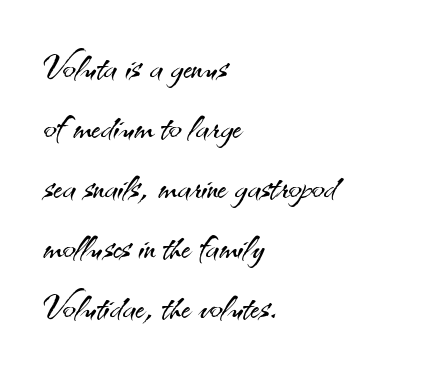
{"serif": "no", "bold": "no", "weight": "light", "width": "normal", "stroke_contrast": "medium", "x_height": "small", "monospaced": "no", "underline": "no", "align": "left", "line_spacing": "normal", "line_spacing_ratio": 1.25, "letter_spacing": "normal", "letter_spacing_em": 0.0, "glyph_px": 48}
